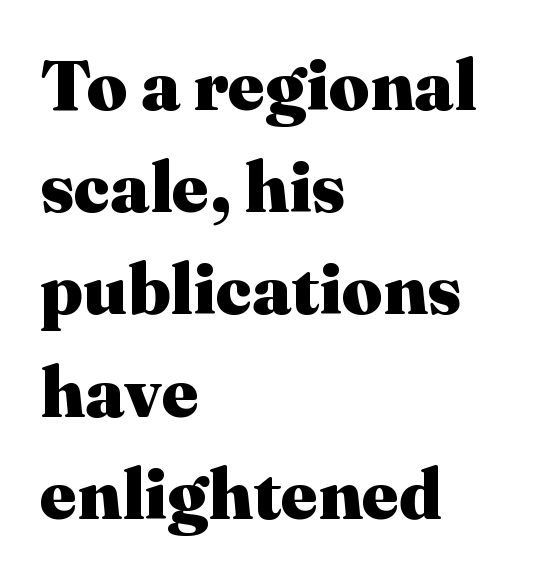
The image shows 71 px heavy serif type, upright; set left-aligned, normal line spacing (1.44x), normal letter spacing, not underlined; medium stroke contrast and a medium x-height.
